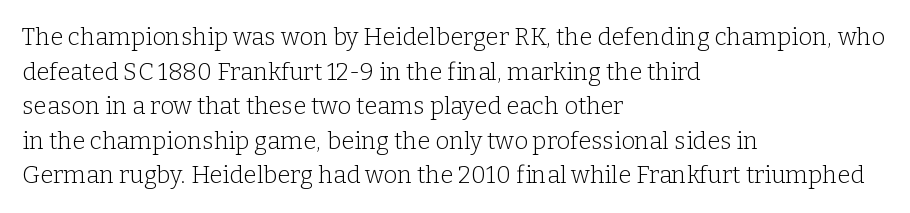
Q: Is the text bold? A: No.
Q: Is the text italic (slanted)? A: No, it is upright.
Q: Is the text underlined? A: No.
Q: How is the paragraph aligned? A: Left-aligned.
Q: Is the spacing between letters normal or unusually wide? A: Normal.
Q: Is the spacing between lines tight, normal or loose? A: Normal.
